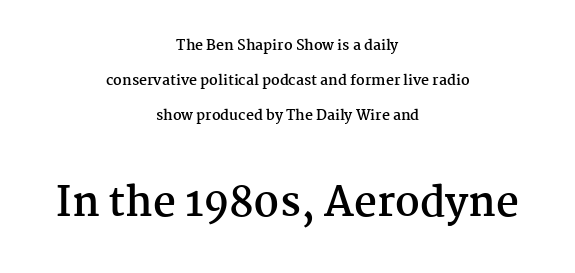
The image shows 40 px semibold serif type, upright; set centered, loose line spacing (2.49x), normal letter spacing, not underlined; the second (bottom) block is 2.86x larger; medium stroke contrast and a medium x-height.
